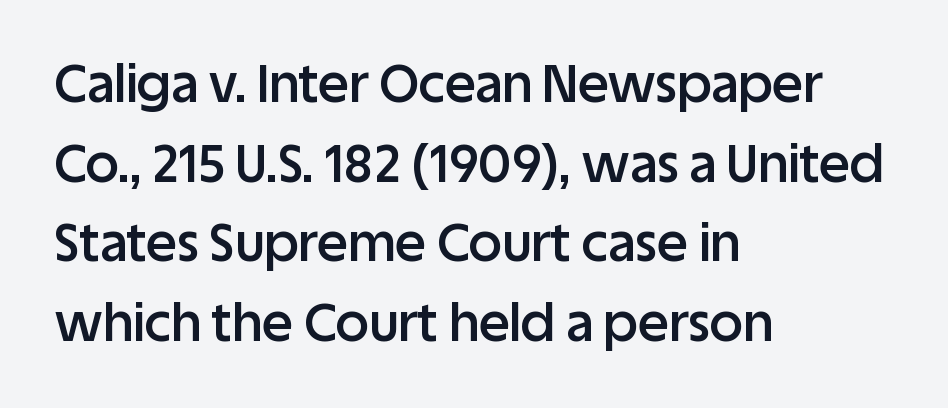
Reading down the column, the eye jumps a familiar distance to each next line. This is the in-between weight designers call semibold or demi. Quick note: not italic, upright. No extra tracking has been applied to these lines. Descenders hang freely into open space. A sans-serif font was chosen for this passage.
